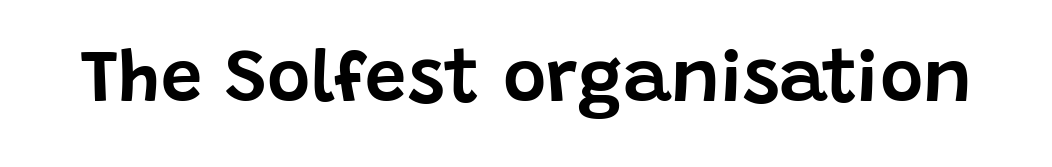
Q: Is the text italic (slanted)? A: No, it is upright.
Q: Is the typeface a serif or a sans-serif typeface? A: Sans-serif.
Q: Is the text underlined? A: No.
Q: Is the spacing between letters normal or unusually wide? A: Normal.
Q: Width (condensed, normal, or wide)? A: Normal.
Q: Stroke contrast? A: Low.
Q: x-height? A: Large.
Q: Monospaced? A: No.
